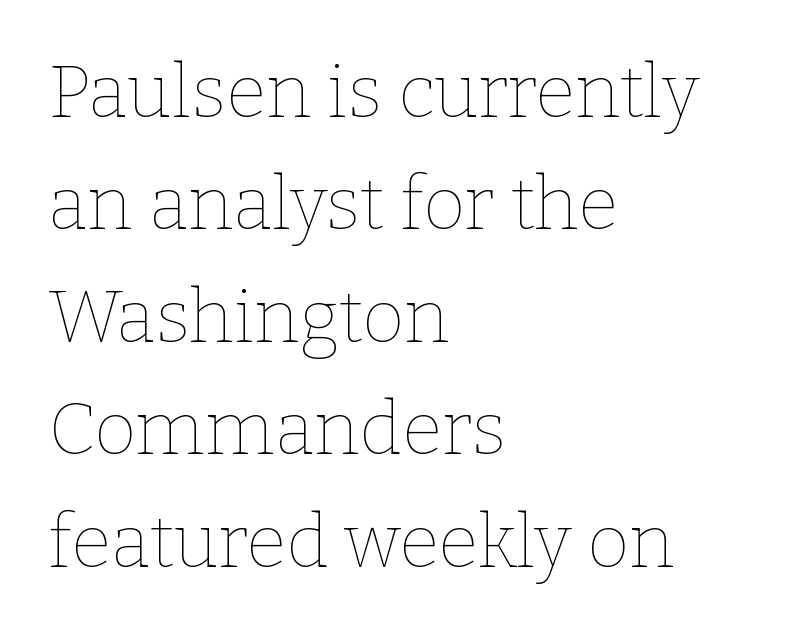
Caption: standard tracking, unaltered. Visually the block forms a straight wall on the left and a jagged coastline on the right. Vertical stems look standard width or narrower in stroke. A bare baseline throughout the passage. The vertical gap from one line to the next is medium.
